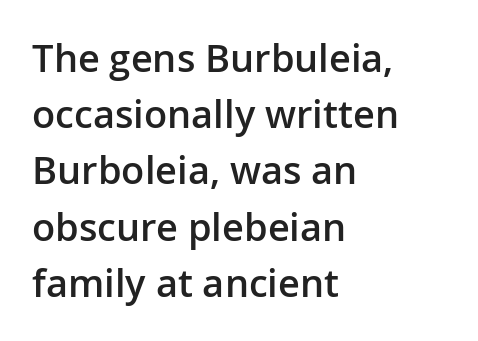
Does the leading feel generous? No, just average. Tracking here is standard; glyphs follow each other at the usual distance. Font category for this specimen: sans-serif. It's the straight-up-and-down kind of type. Do the characters align in a grid? No, the font is proportional.
